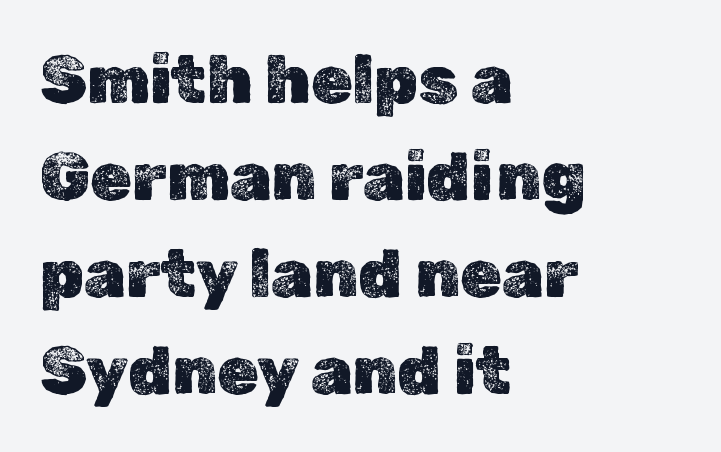
{"italic": "no", "width": "normal", "x_height": "medium", "monospaced": "no", "underline": "no", "align": "left", "line_spacing": "normal", "line_spacing_ratio": 1.45, "letter_spacing": "normal", "letter_spacing_em": 0.0, "glyph_px": 67}
